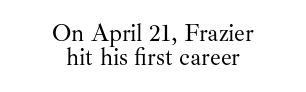
{"italic": "no", "bold": "no", "underline": "no", "align": "center", "line_spacing": "tight", "line_spacing_ratio": 1.02, "letter_spacing": "normal", "letter_spacing_em": 0.0, "glyph_px": 24}
